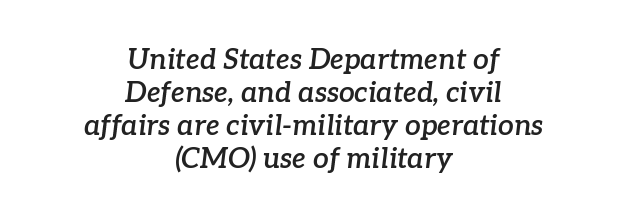
The image shows 28 px semibold serif type, italic (leaning right); set centered, line spacing 1.18x, normal letter spacing, not underlined; low stroke contrast and a medium x-height.
